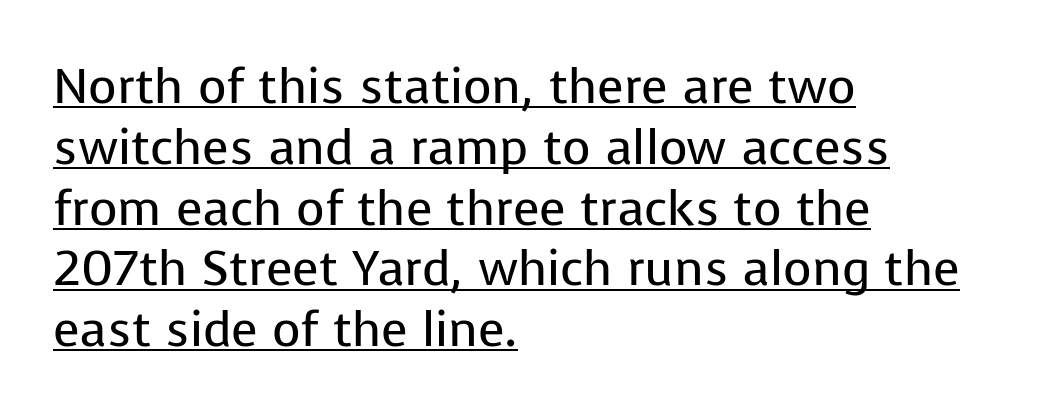
{"serif": "no", "italic": "no", "bold": "no", "weight": "regular", "width": "normal", "stroke_contrast": "low", "x_height": "medium", "monospaced": "no", "underline": "yes", "align": "left", "line_spacing_ratio": 1.24, "letter_spacing": "normal", "letter_spacing_em": 0.0, "glyph_px": 49}
